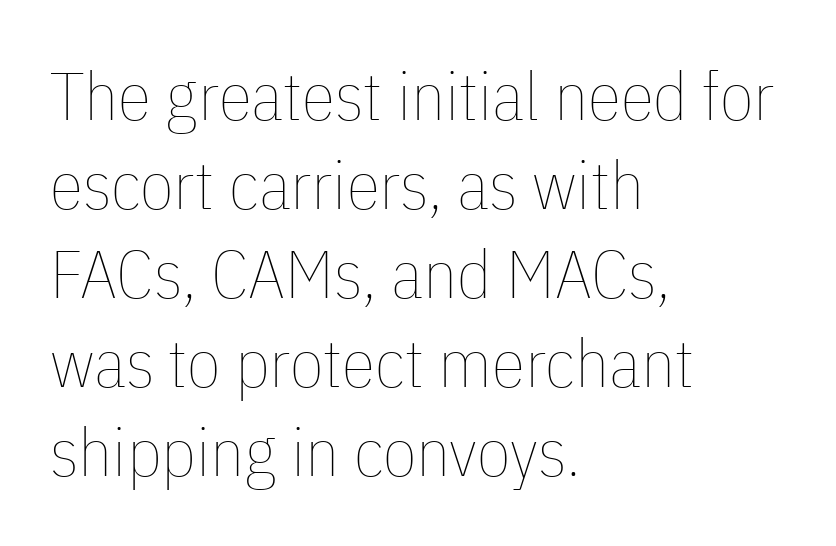
{"italic": "no", "bold": "no", "weight": "thin", "width": "condensed", "stroke_contrast": "low", "x_height": "medium", "monospaced": "no", "underline": "no", "align": "left", "line_spacing": "normal", "line_spacing_ratio": 1.31, "letter_spacing": "normal", "letter_spacing_em": 0.0, "glyph_px": 68}
